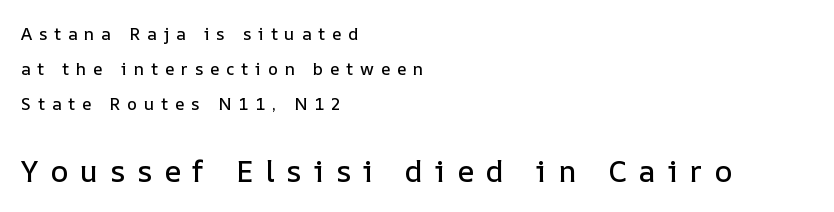
{"italic": "no", "width": "normal", "stroke_contrast": "low", "x_height": "medium", "monospaced": "no", "underline": "no", "align": "left", "line_spacing": "loose", "line_spacing_ratio": 2.05, "letter_spacing": "wide", "letter_spacing_em": 0.4, "larger_block": "second", "size_ratio": 1.76, "glyph_px": 30}
